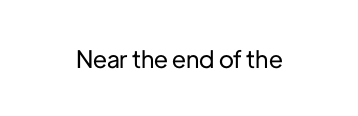
Q: Is the text italic (slanted)? A: No, it is upright.
Q: Is the text underlined? A: No.
Q: Is the spacing between letters normal or unusually wide? A: Normal.
